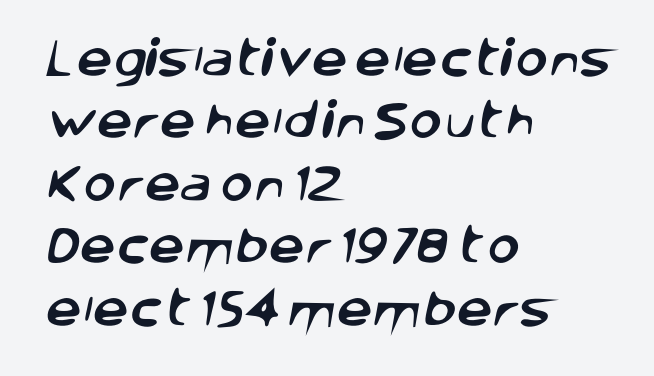
Note the varied advance widths — an 'i' is clearly narrower than an 'm'. The vertical gap from one line to the next is medium. Line beginnings align vertically; line endings do not. Standard letterfit; no display-style spreading of the glyphs.
